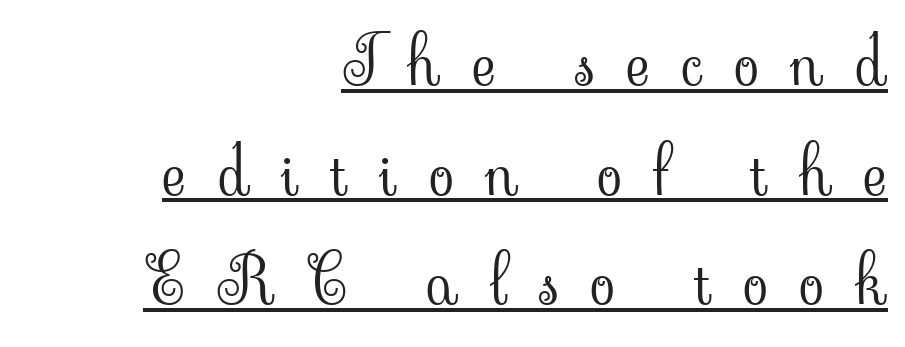
{"serif": "yes", "italic": "no", "bold": "no", "weight": "light", "width": "normal", "stroke_contrast": "low", "x_height": "small", "monospaced": "no", "underline": "yes", "align": "right", "line_spacing": "normal", "line_spacing_ratio": 1.66, "letter_spacing": "wide", "letter_spacing_em": 0.48, "glyph_px": 66}
